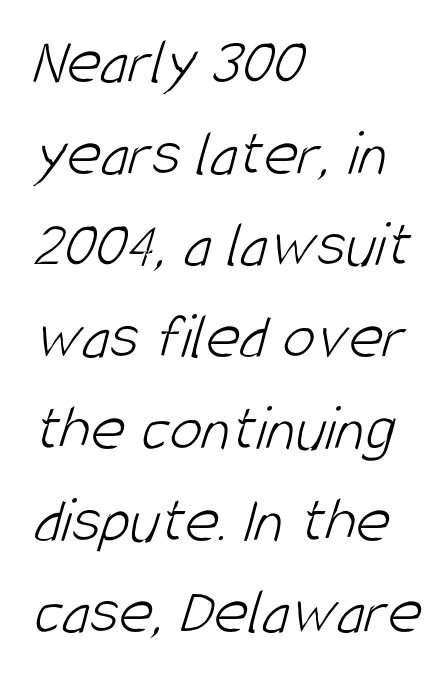
{"serif": "no", "bold": "no", "weight": "light", "width": "condensed", "stroke_contrast": "low", "x_height": "large", "monospaced": "no", "underline": "no", "align": "left", "line_spacing": "normal", "line_spacing_ratio": 1.39, "letter_spacing": "normal", "letter_spacing_em": 0.0, "glyph_px": 66}
